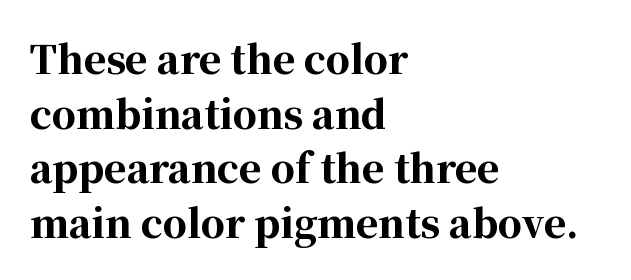
The image shows 38 px bold serif type, upright; set left-aligned, normal line spacing (1.44x), normal letter spacing, not underlined; high stroke contrast and a medium x-height.
